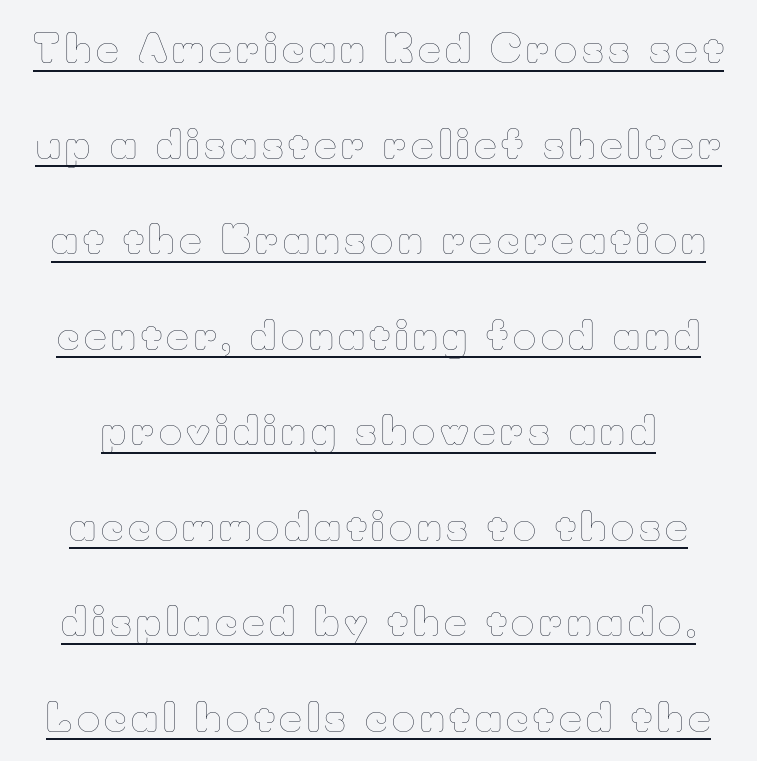
The rendering uses natural spacing where letterforms have individual widths. If you drew a line through each stem, it would be perfectly vertical. Compared with a typical body face, this is equally light or lighter still. Descenders here cross a horizontal rule under the line.
